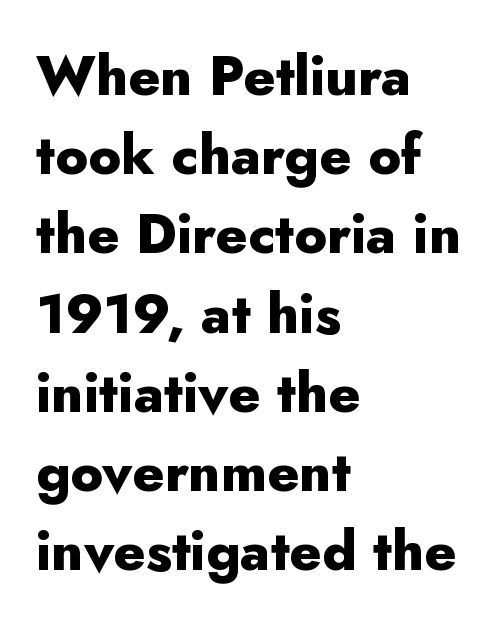
The image shows 55 px heavy sans-serif type, upright; set left-aligned, normal line spacing (1.44x), normal letter spacing, not underlined; low stroke contrast and a small x-height.
